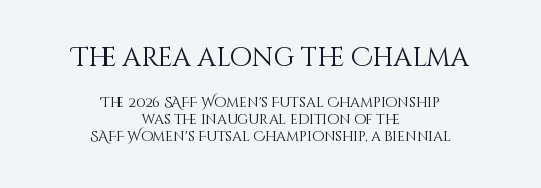
The image shows 26 px text type, upright; set centered, line spacing 1.23x, normal letter spacing, not underlined; the first (top) block is 1.86x larger.
